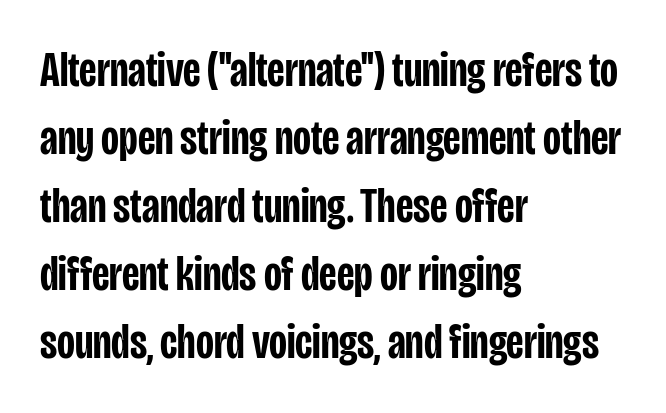
A sans-serif font was chosen for this passage. This rendering uses left alignment, leaving the right contour irregular. The space directly below the letters is spotless. Compared with an ordinary text face, these strokes are moderately heavier — a semibold. Summary of vertical rhythm: regular, with standard interline spacing.
